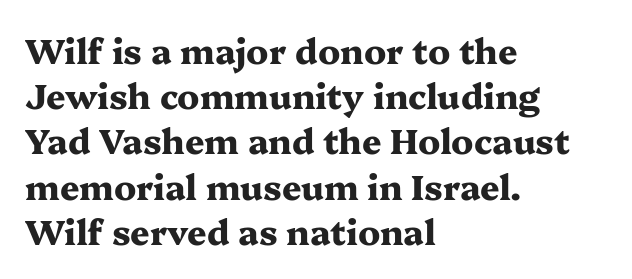
The space directly below the letters is spotless. Proportional: the letters do not fall into vertical columns. Line starts are locked; line ends wander. The leading is moderate, giving the passage an even texture. A typesetter would call this zero additional tracking. Caption: bold face, heavy strokes.
